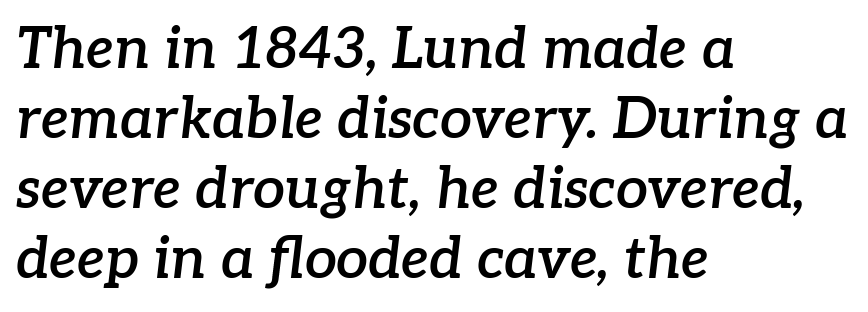
{"serif": "yes", "italic": "yes", "lean": "right", "slant_degrees": 7, "bold": "semi", "weight": "semibold", "width": "normal", "stroke_contrast": "low", "x_height": "medium", "monospaced": "no", "underline": "no", "align": "left", "line_spacing_ratio": 1.23, "letter_spacing": "normal", "letter_spacing_em": 0.0, "glyph_px": 57}
